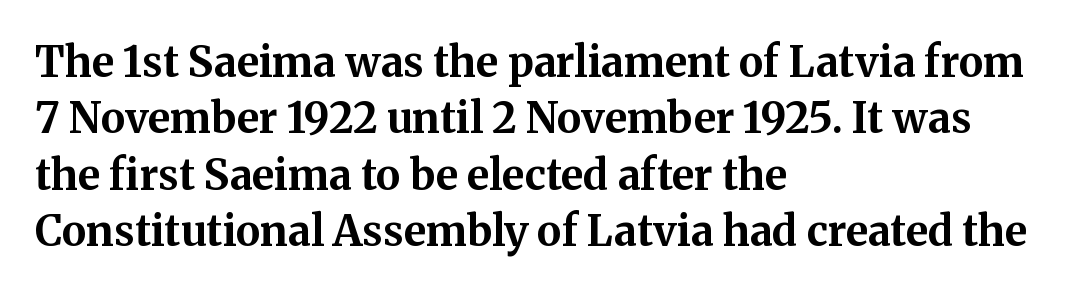
The image shows 42 px bold serif type, upright; set left-aligned, normal line spacing (1.34x), normal letter spacing, not underlined; medium stroke contrast and a medium x-height.
